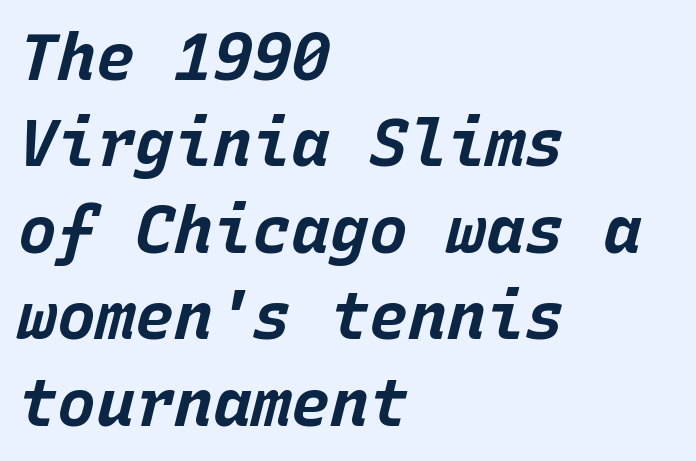
{"italic": "yes", "lean": "right", "slant_degrees": 15, "bold": "yes", "weight": "bold", "width": "normal", "stroke_contrast": "low", "x_height": "large", "monospaced": "yes", "underline": "no", "align": "left", "line_spacing": "normal", "line_spacing_ratio": 1.33, "letter_spacing": "normal", "letter_spacing_em": 0.0, "glyph_px": 65}
